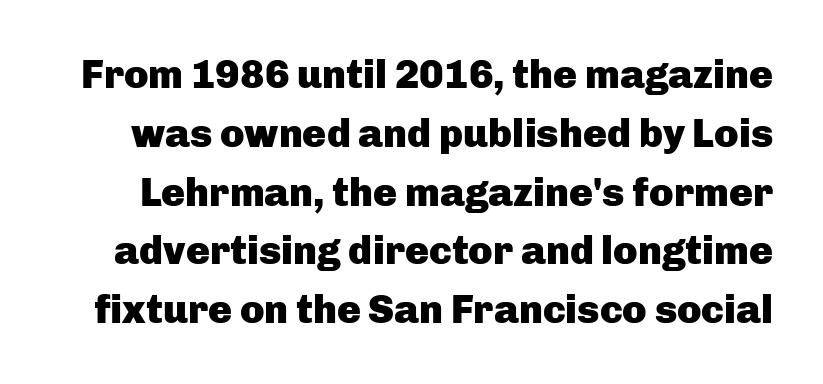
Do the characters align in a grid? No, the font is proportional. What weight is shown? A full bold with thick strokes. Compared with typical paragraphs, the rows here are spaced about the same. Underlining? Definitely not there. Check where the strokes stop: nothing finishes them off — pure sans. Do the letters lean? They stand straight.
